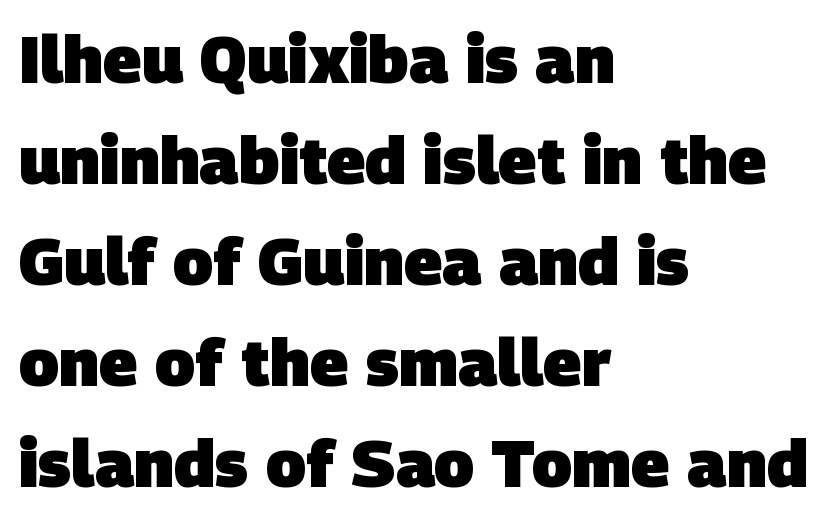
This sample is left-justified, so line endings fall wherever the words run out. The face used here is proportionally spaced, like ordinary book or web type. Just letters on the line, the space beneath them empty. I'd call this a sans setting — the letters go barefoot. Inter-character spacing is left at the font's built-in metrics. Leading: standard.
